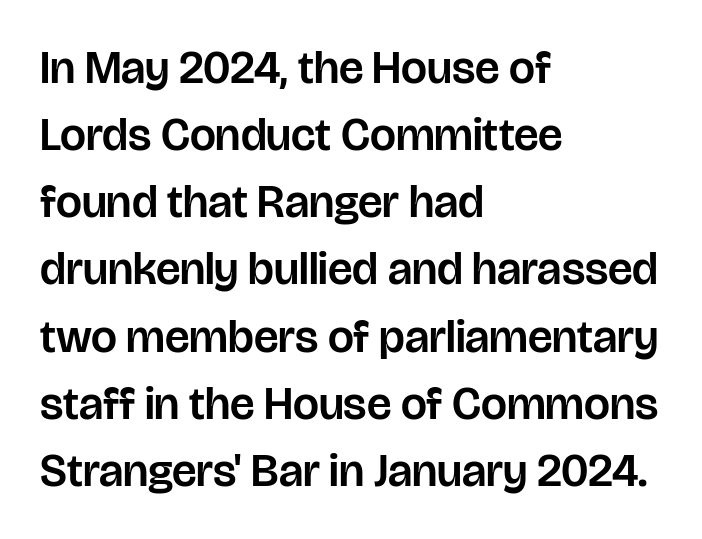
The image shows 46 px sans-serif type, upright; set left-aligned, normal line spacing (1.46x), normal letter spacing, not underlined; low stroke contrast and a large x-height.
